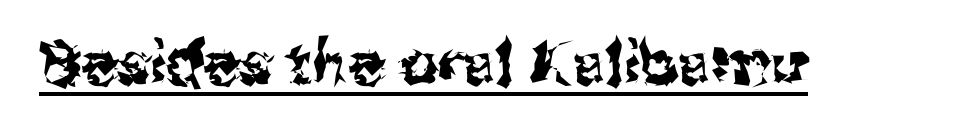
{"serif": "no", "italic": "no", "width": "normal", "stroke_contrast": "medium", "x_height": "medium", "monospaced": "no", "underline": "yes", "letter_spacing": "normal", "letter_spacing_em": 0.0, "glyph_px": 60}
